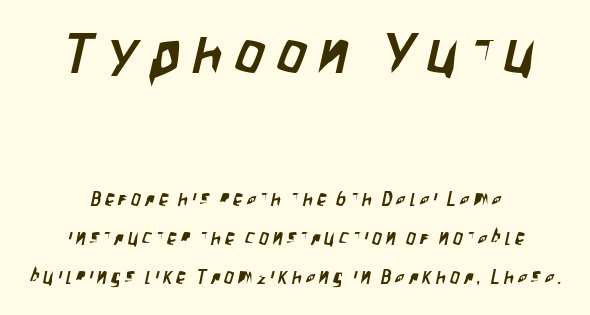
The image shows 57 px condensed sans-serif type; set centered, loose line spacing (2.05x), unusually wide letter spacing (+0.22 em), not underlined; the first (top) block is 3.0x larger; low stroke contrast and a large x-height.
